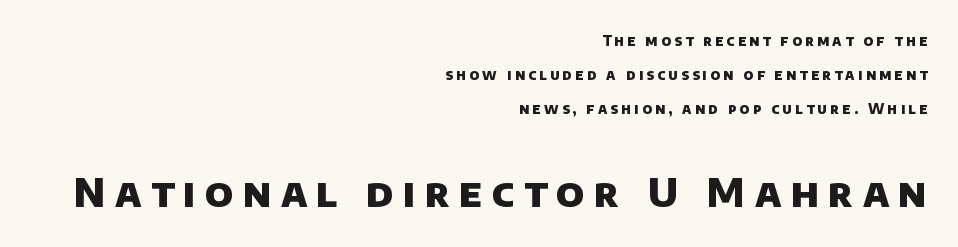
{"serif": "no", "bold": "yes", "weight": "heavy", "width": "normal", "stroke_contrast": "low", "x_height": "large", "monospaced": "no", "underline": "no", "align": "right", "line_spacing": "loose", "line_spacing_ratio": 2.42, "letter_spacing": "wide", "letter_spacing_em": 0.23, "larger_block": "second", "size_ratio": 2.86, "glyph_px": 40}
